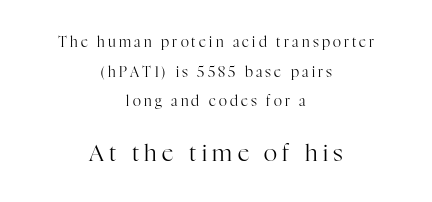
The image shows 23 px text type, upright; set centered, loose line spacing (2.11x), unusually wide letter spacing (+0.23 em), not underlined; the second (bottom) block is 1.64x larger.
